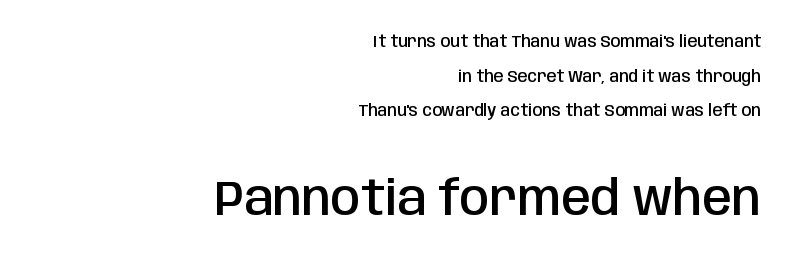
The image shows 48 px semibold, condensed sans-serif type, upright; set right-aligned, loose line spacing (2.16x), normal letter spacing, not underlined; the second (bottom) block is 3.0x larger; low stroke contrast and a large x-height.
